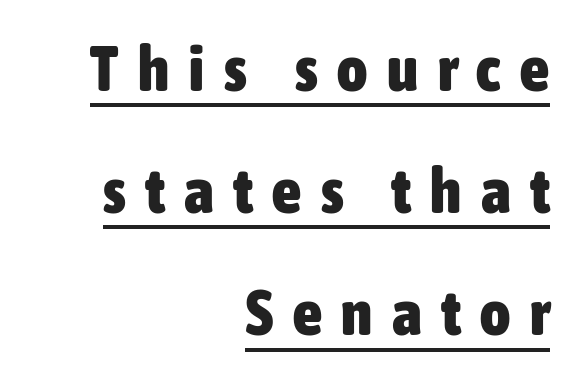
Heft: maximum for text — a bold. The rendering uses natural spacing where letterforms have individual widths. The typesetter chose a ragged-left arrangement here. A typesetter would call this leading open, well beyond the default.
